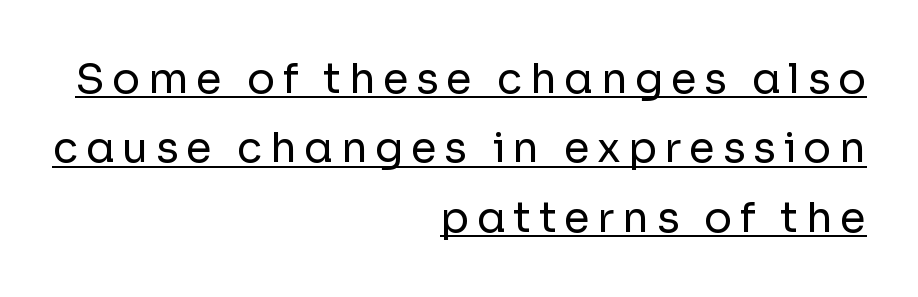
{"serif": "no", "italic": "no", "bold": "no", "weight": "regular", "width": "normal", "stroke_contrast": "low", "x_height": "medium", "monospaced": "no", "underline": "yes", "align": "right", "line_spacing": "normal", "line_spacing_ratio": 1.65, "glyph_px": 42}
